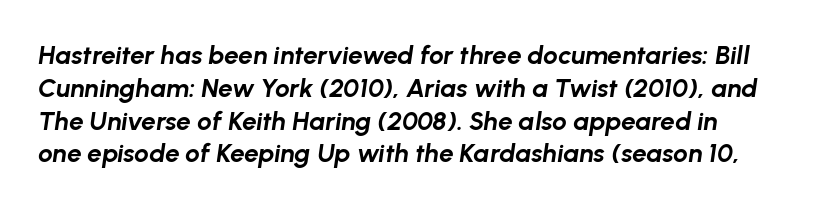
{"italic": "yes", "lean": "right", "slant_degrees": 8, "bold": "yes", "underline": "no", "line_spacing": "normal", "line_spacing_ratio": 1.26, "letter_spacing": "normal", "letter_spacing_em": 0.0, "glyph_px": 26}
